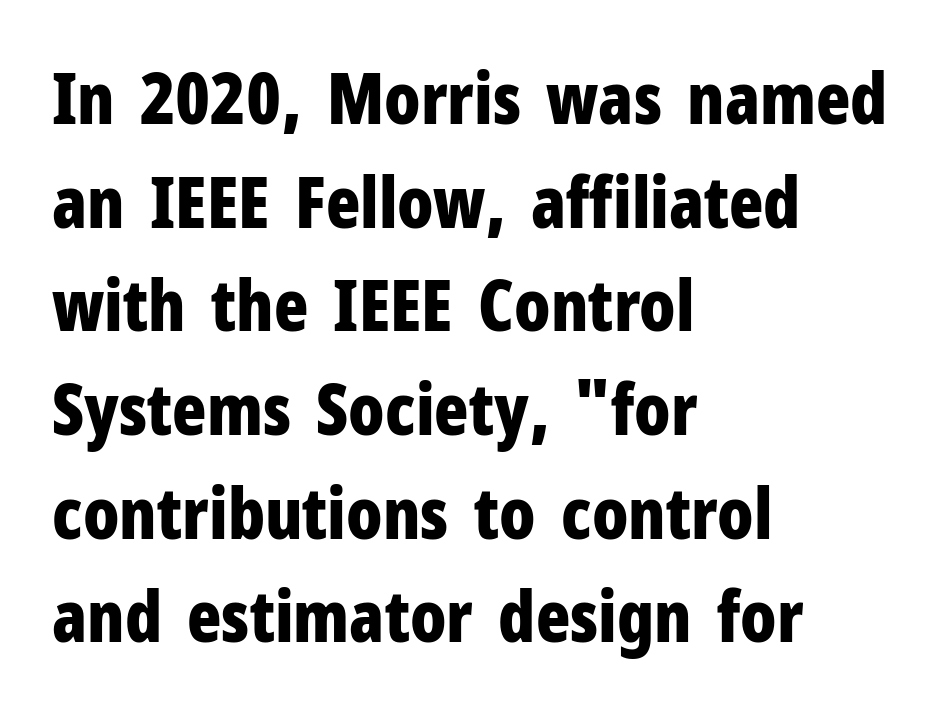
Q: Is the text bold? A: Yes.
Q: Is the text italic (slanted)? A: No, it is upright.
Q: Is the typeface a serif or a sans-serif typeface? A: Sans-serif.
Q: Is the text underlined? A: No.
Q: How is the paragraph aligned? A: Left-aligned.
Q: Is the spacing between letters normal or unusually wide? A: Normal.
Q: Is the spacing between lines tight, normal or loose? A: Normal.
Q: Width (condensed, normal, or wide)? A: Condensed.
Q: Stroke contrast? A: Low.
Q: x-height? A: Medium.
Q: Monospaced? A: No.
